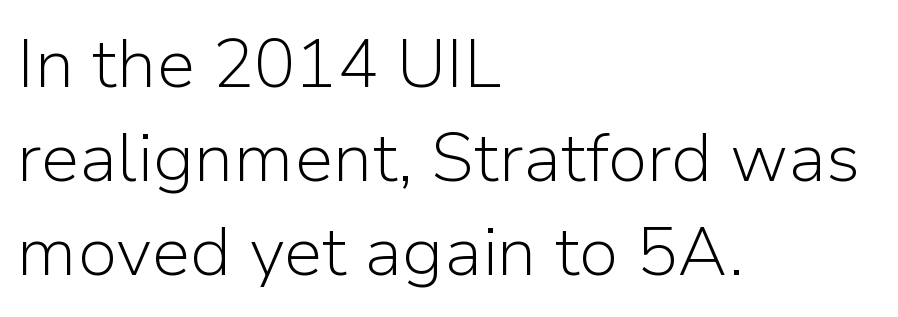
{"serif": "no", "italic": "no", "bold": "no", "weight": "light", "width": "normal", "stroke_contrast": "low", "x_height": "medium", "monospaced": "no", "underline": "no", "align": "left", "line_spacing": "normal", "line_spacing_ratio": 1.36, "letter_spacing": "normal", "letter_spacing_em": 0.0, "glyph_px": 69}
